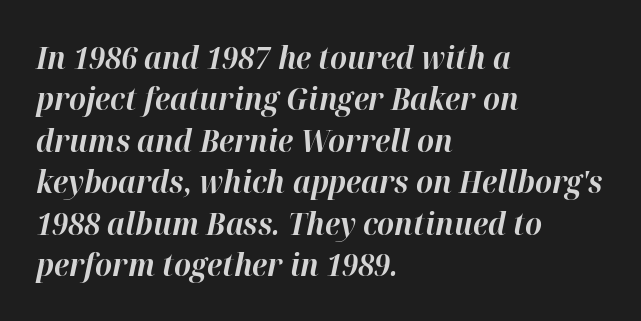
Q: Is the text bold? A: Yes.
Q: Is the text italic (slanted)? A: Yes, it leans right by about 12 degrees.
Q: Is the text underlined? A: No.
Q: How is the paragraph aligned? A: Left-aligned.
Q: Is the spacing between letters normal or unusually wide? A: Normal.
Q: Is the spacing between lines tight, normal or loose? A: Normal.
Q: Width (condensed, normal, or wide)? A: Normal.
Q: Stroke contrast? A: High.
Q: x-height? A: Medium.
Q: Monospaced? A: No.
